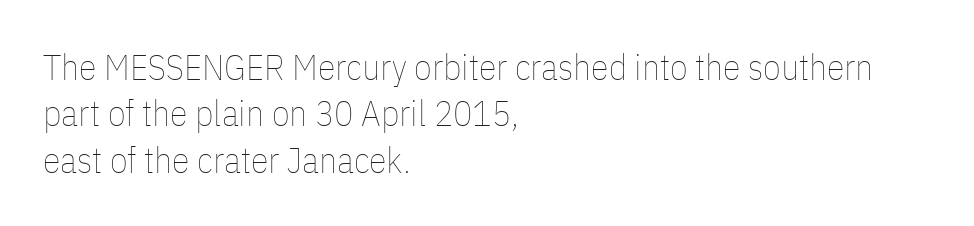
Q: Is the text bold? A: No.
Q: Is the text italic (slanted)? A: No, it is upright.
Q: Is the text underlined? A: No.
Q: How is the paragraph aligned? A: Left-aligned.
Q: Is the spacing between letters normal or unusually wide? A: Normal.
Q: Is the spacing between lines tight, normal or loose? A: Normal.
Q: Width (condensed, normal, or wide)? A: Condensed.
Q: Stroke contrast? A: Low.
Q: x-height? A: Medium.
Q: Monospaced? A: No.
